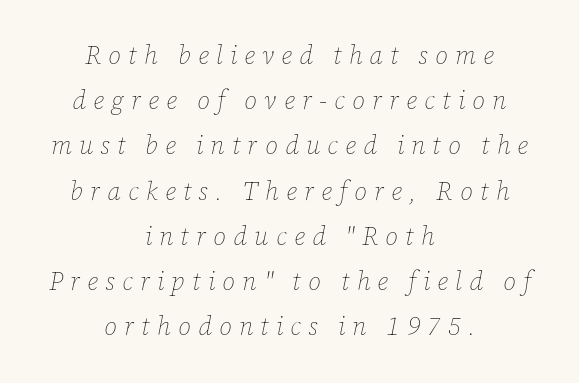
{"italic": "yes", "lean": "right", "slant_degrees": 12, "bold": "no", "underline": "no", "align": "center", "line_spacing_ratio": 1.81, "letter_spacing": "wide", "letter_spacing_em": 0.29, "glyph_px": 25}
